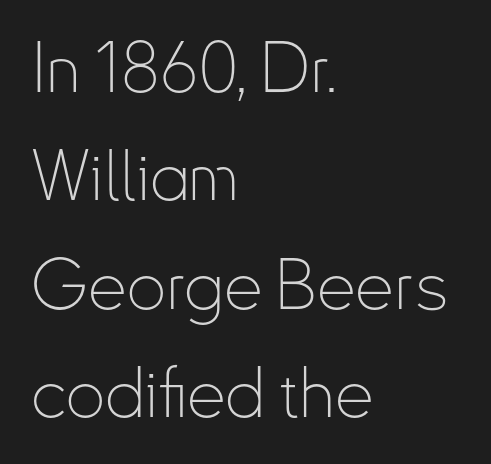
The image shows 69 px thin, condensed sans-serif type, upright; set left-aligned, normal line spacing (1.57x), normal letter spacing, not underlined; low stroke contrast and a small x-height.
